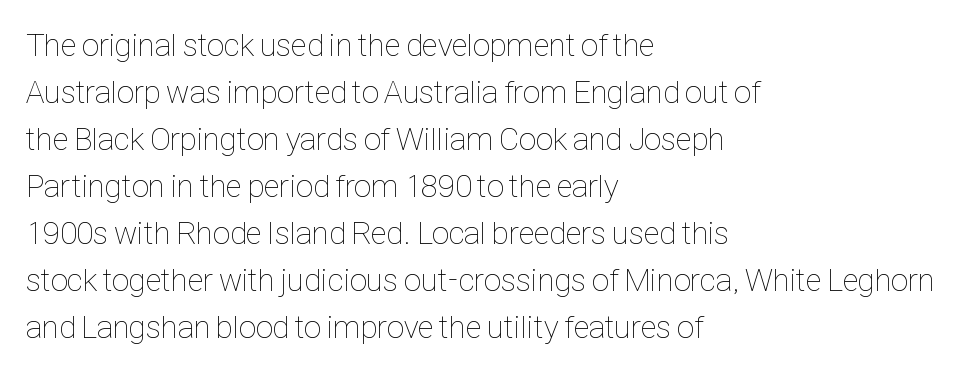
You could not count columns in this text — the font is proportionally spaced. Descender tails drop into unmarked territory. Is this a heavy cut? Hardly; it is regular or lighter. The face used here is rendered with its standard letterfit. Unlike italic type, these characters show no tilt at all.
